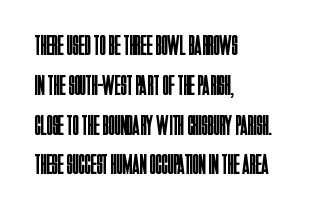
{"serif": "no", "italic": "no", "bold": "no", "weight": "regular", "width": "condensed", "stroke_contrast": "low", "x_height": "large", "monospaced": "no", "underline": "no", "align": "left", "line_spacing": "normal", "line_spacing_ratio": 1.42, "letter_spacing": "normal", "letter_spacing_em": 0.0, "glyph_px": 28}
